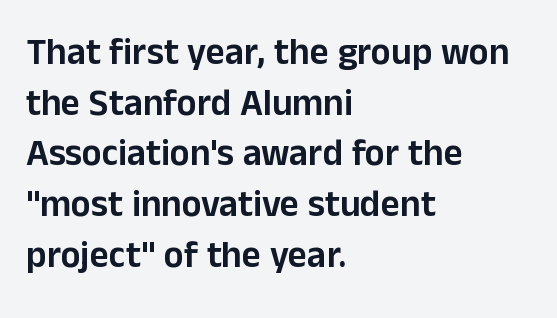
Q: Is the text italic (slanted)? A: No, it is upright.
Q: Is the typeface a serif or a sans-serif typeface? A: Sans-serif.
Q: Is the text underlined? A: No.
Q: How is the paragraph aligned? A: Left-aligned.
Q: Is the spacing between letters normal or unusually wide? A: Normal.
Q: Is the spacing between lines tight, normal or loose? A: Normal.
Q: Width (condensed, normal, or wide)? A: Normal.
Q: Stroke contrast? A: Low.
Q: x-height? A: Medium.
Q: Monospaced? A: No.
